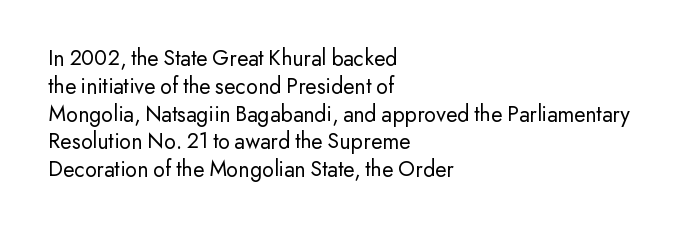
Italic: no, the glyphs are upright roman. Typeset ragged right — the left edge is the straight one. The gaps between neighbouring characters are ordinary and unremarkable. No letter is thick-stroked: the sample isn't bold. Lines of text with bare space underneath.
